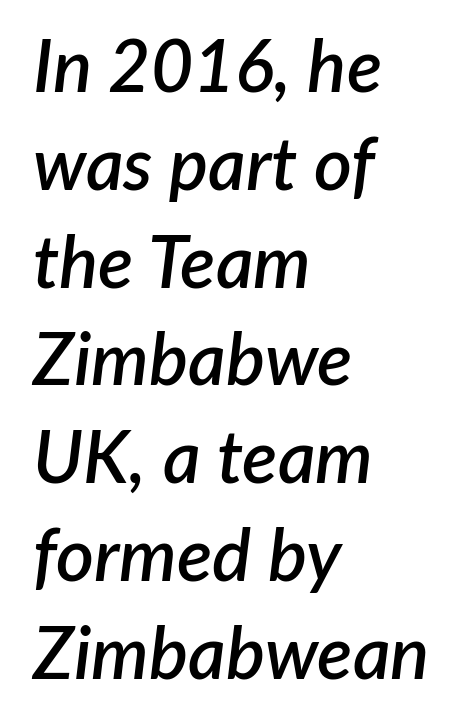
The rendering uses a moderate line-height, typical for paragraphs. The sample has been set in demibold, a notch under bold. The space beneath each line is pristine and unruled. Tracking value appears to be zero — textbook default spacing. Note the varied advance widths — an 'i' is clearly narrower than an 'm'.
